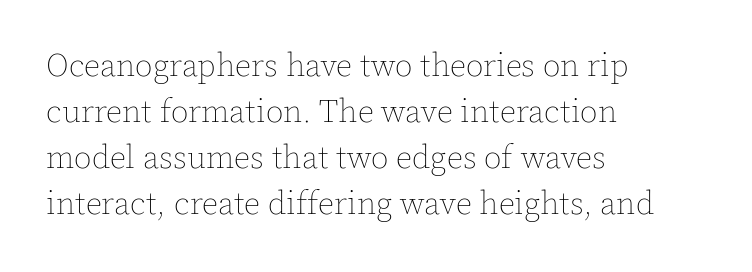
The image shows 32 px thin type, upright; set left-aligned, normal line spacing (1.44x), normal letter spacing, not underlined; a medium x-height.
